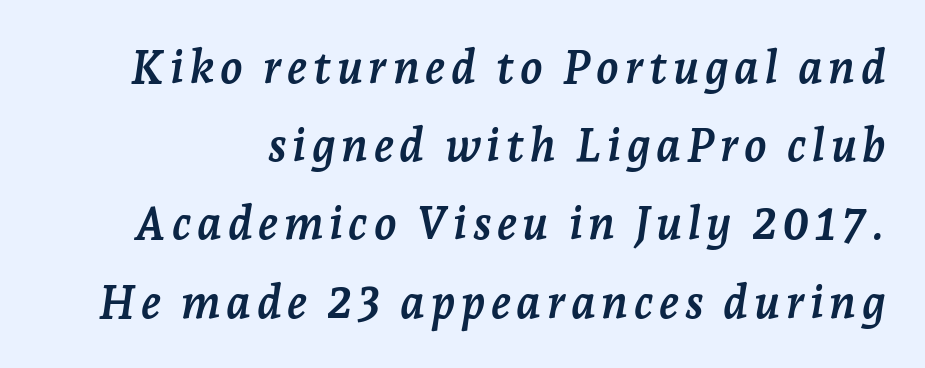
The image shows 46 px semibold serif type, italic (leaning right); set normal line spacing (1.7x), not underlined; low stroke contrast and a medium x-height.
